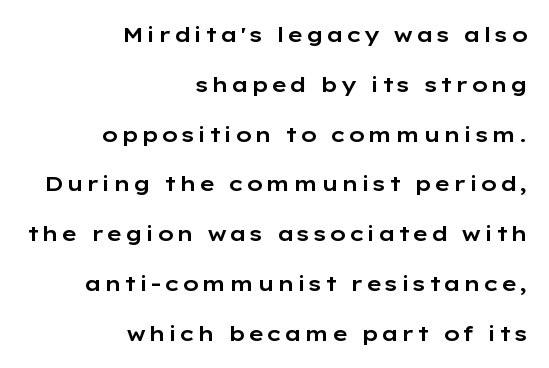
Q: Is the text italic (slanted)? A: No, it is upright.
Q: Is the text underlined? A: No.
Q: How is the paragraph aligned? A: Right-aligned.
Q: Is the spacing between lines tight, normal or loose? A: Loose.
